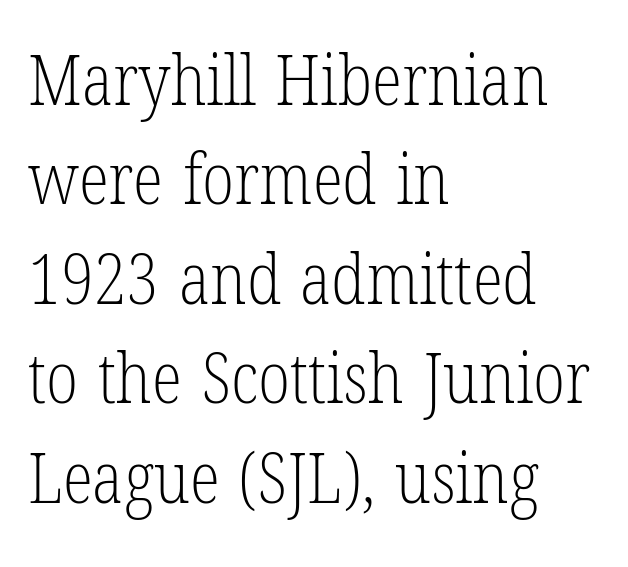
{"serif": "yes", "italic": "no", "bold": "no", "weight": "light", "width": "condensed", "stroke_contrast": "low", "x_height": "medium", "monospaced": "no", "underline": "no", "align": "left", "line_spacing": "normal", "line_spacing_ratio": 1.42, "letter_spacing": "normal", "letter_spacing_em": 0.0, "glyph_px": 70}
